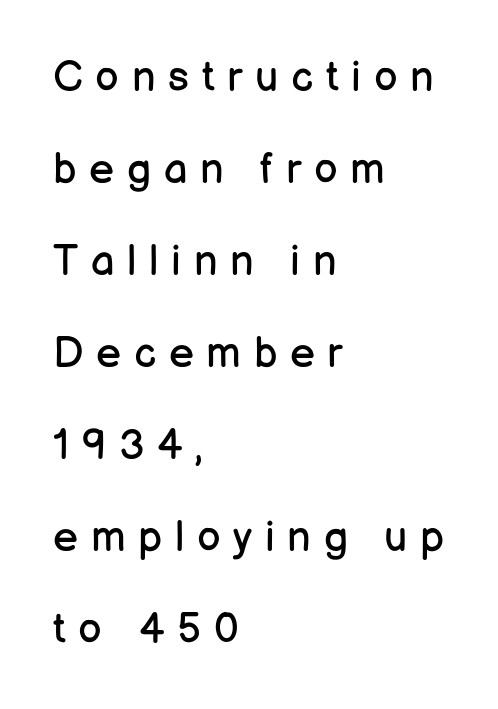
{"serif": "no", "italic": "no", "bold": "no", "weight": "regular", "width": "normal", "stroke_contrast": "low", "x_height": "medium", "monospaced": "no", "underline": "no", "align": "left", "line_spacing": "loose", "line_spacing_ratio": 2.19, "letter_spacing": "wide", "letter_spacing_em": 0.3, "glyph_px": 42}
